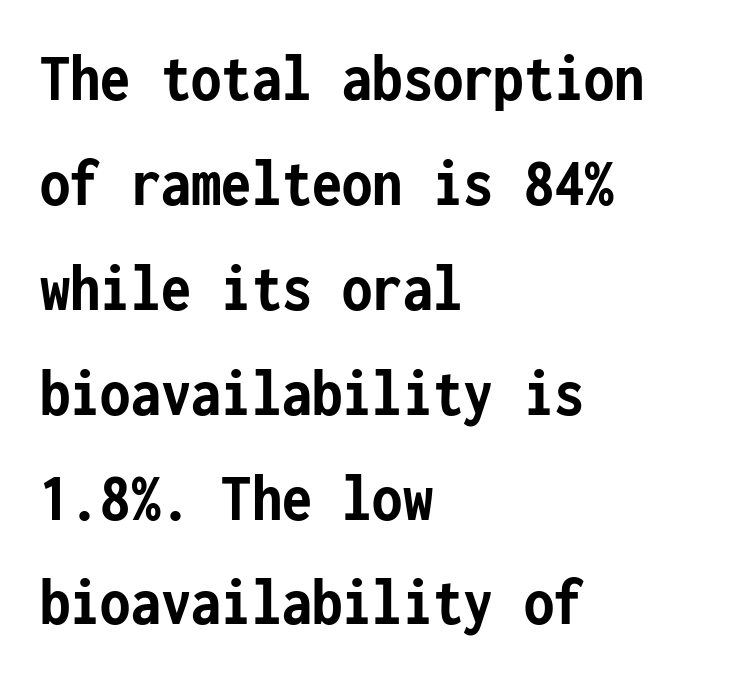
Evenly set lines give the paragraph a standard silhouette. The tracking reads as untouched default to a designer's eye. Each letter, wide or thin by design, is forced into the same width here. Quick note: not italic, upright. Descenders are the only things crossing below the line.
